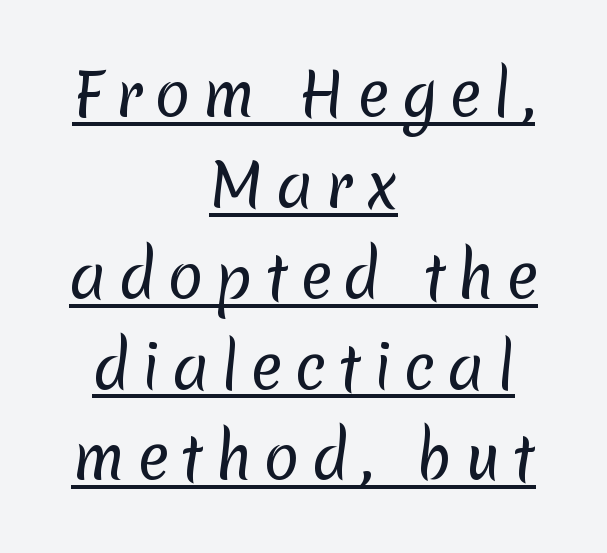
The tracking reads as deliberately expanded to a designer's eye. Whoever set this chose a conventional vertical rhythm. Is the block centered? Yes — each line is placed symmetrically about the middle. The letters carry no serifs — their stems end cleanly without finishing strokes.
